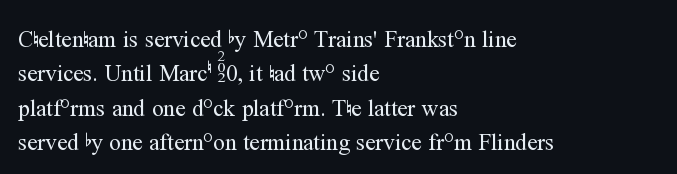
Observe the ordinary spacing: letters are neighbours, not strangers. Only glyphs here, with clear space below each row. Honestly, the row spacing looks completely unremarkable. No letter is thick-stroked: the sample isn't bold.
